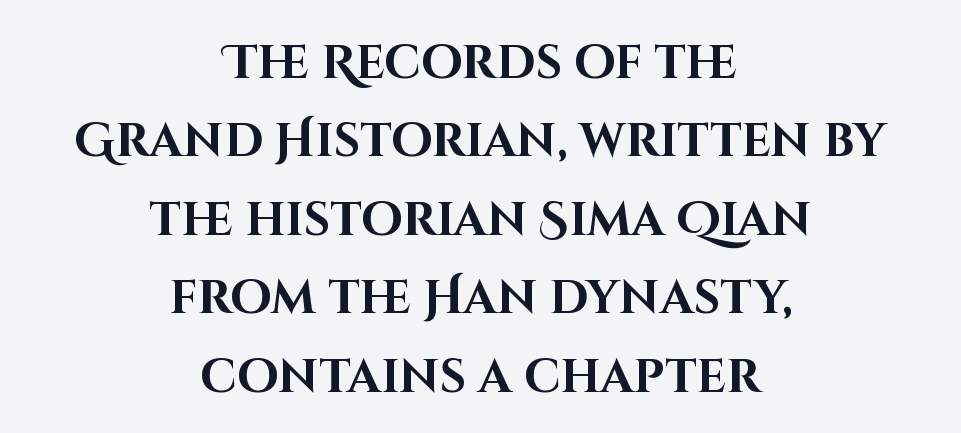
{"serif": "no", "italic": "no", "bold": "yes", "weight": "bold", "width": "normal", "stroke_contrast": "high", "x_height": "large", "monospaced": "no", "underline": "no", "align": "center", "line_spacing": "normal", "line_spacing_ratio": 1.67, "letter_spacing": "normal", "letter_spacing_em": 0.0, "glyph_px": 47}
